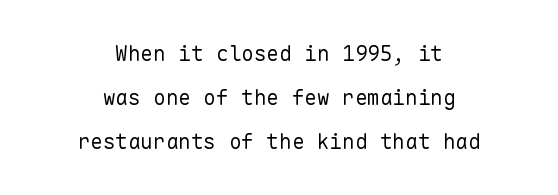
These glyphs show unthickened strokes, regular width or finer. There is no visible air inserted between adjacent glyphs. Beneath every word, the page is bare. The rendering positions every line midway between the sides. Airy leading.
